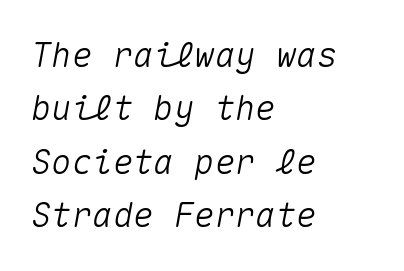
The image shows 34 px text type, italic (leaning right), monospaced; set left-aligned, normal line spacing (1.57x), normal letter spacing, not underlined; medium stroke contrast and a medium x-height.
